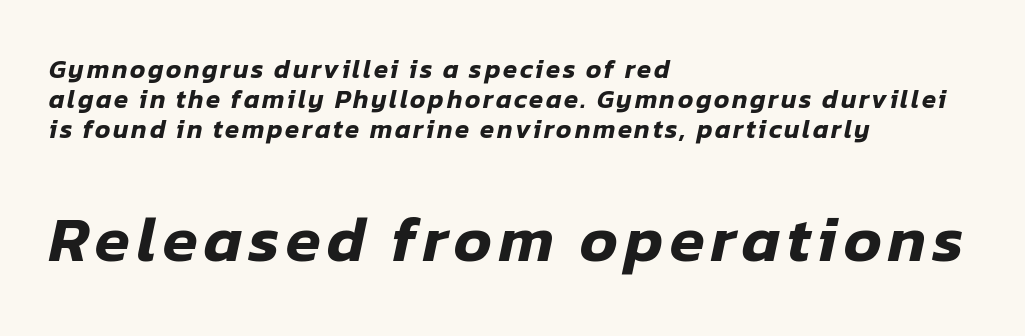
The image shows 64 px text type, italic (leaning right); set left-aligned, tight line spacing (1.15x), not underlined; the second (bottom) block is 2.46x larger; low stroke contrast and a medium x-height.
